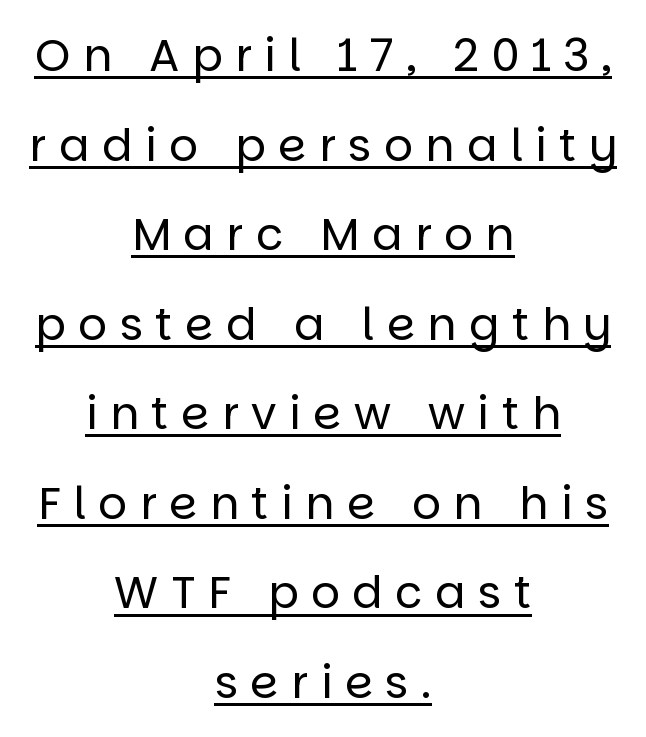
Q: Is the text bold? A: No.
Q: Is the text italic (slanted)? A: No, it is upright.
Q: Is the typeface a serif or a sans-serif typeface? A: Sans-serif.
Q: Is the text underlined? A: Yes.
Q: How is the paragraph aligned? A: Centered.
Q: Is the spacing between letters normal or unusually wide? A: Unusually wide.
Q: Is the spacing between lines tight, normal or loose? A: Loose.
Q: Width (condensed, normal, or wide)? A: Normal.
Q: Stroke contrast? A: Low.
Q: x-height? A: Large.
Q: Monospaced? A: No.
